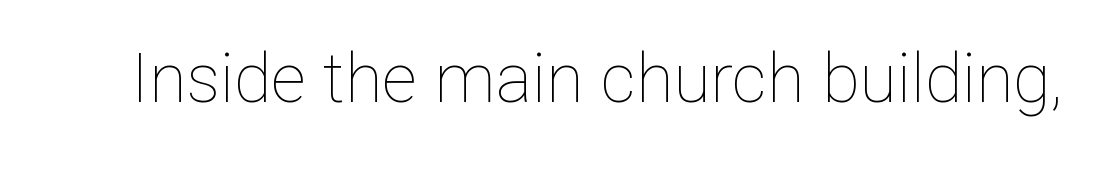
The image shows 68 px thin type, upright; set normal letter spacing, not underlined; low stroke contrast and a medium x-height.
